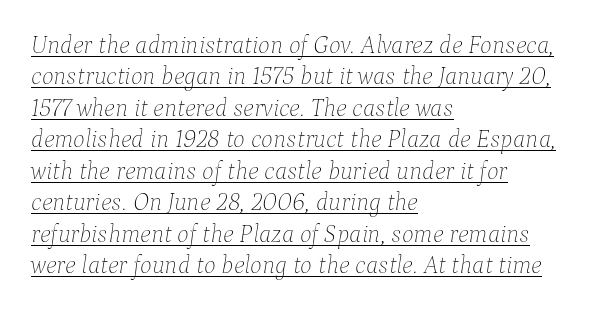
{"italic": "yes", "lean": "right", "slant_degrees": 9, "bold": "no", "underline": "yes", "align": "left", "line_spacing": "normal", "line_spacing_ratio": 1.26, "letter_spacing": "normal", "letter_spacing_em": 0.0, "glyph_px": 25}
